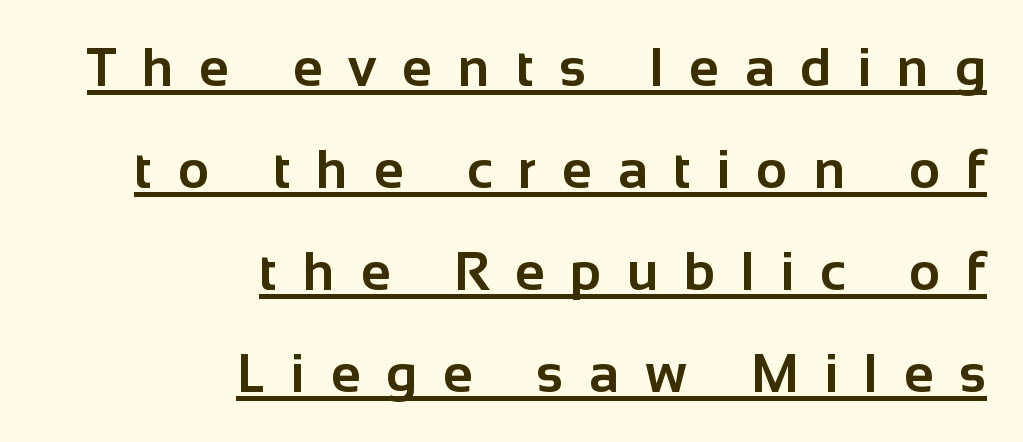
Q: Is the text bold? A: Yes.
Q: Is the text italic (slanted)? A: No, it is upright.
Q: Is the typeface a serif or a sans-serif typeface? A: Sans-serif.
Q: Is the text underlined? A: Yes.
Q: How is the paragraph aligned? A: Right-aligned.
Q: Is the spacing between letters normal or unusually wide? A: Unusually wide.
Q: Width (condensed, normal, or wide)? A: Normal.
Q: Stroke contrast? A: Low.
Q: x-height? A: Medium.
Q: Monospaced? A: No.
